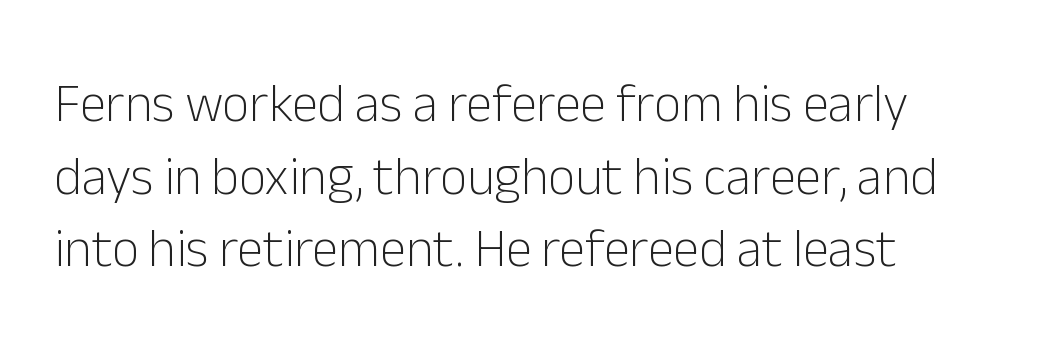
{"serif": "no", "italic": "no", "bold": "no", "weight": "light", "width": "normal", "stroke_contrast": "low", "x_height": "medium", "monospaced": "no", "underline": "no", "line_spacing": "normal", "line_spacing_ratio": 1.37, "letter_spacing": "normal", "letter_spacing_em": 0.0, "glyph_px": 53}
